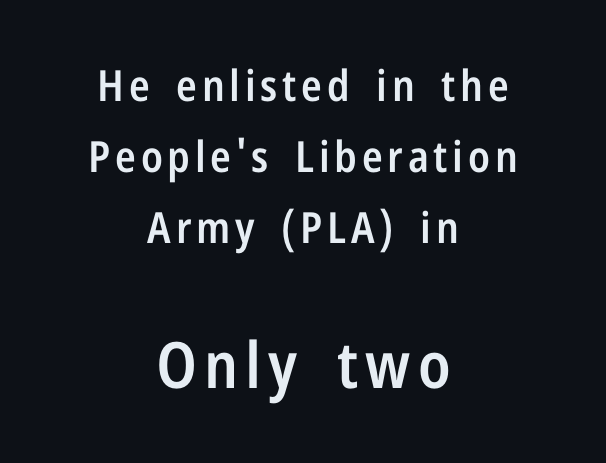
The image shows 64 px semibold, condensed sans-serif type, upright; set centered, normal line spacing (1.65x), not underlined; the second (bottom) block is 1.49x larger; low stroke contrast and a medium x-height.
